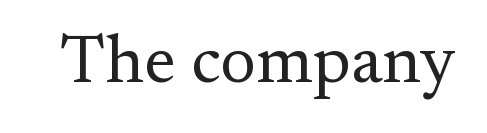
{"serif": "yes", "italic": "no", "bold": "no", "weight": "regular", "width": "normal", "stroke_contrast": "medium", "x_height": "small", "monospaced": "no", "underline": "no", "letter_spacing": "normal", "letter_spacing_em": 0.0, "glyph_px": 68}
